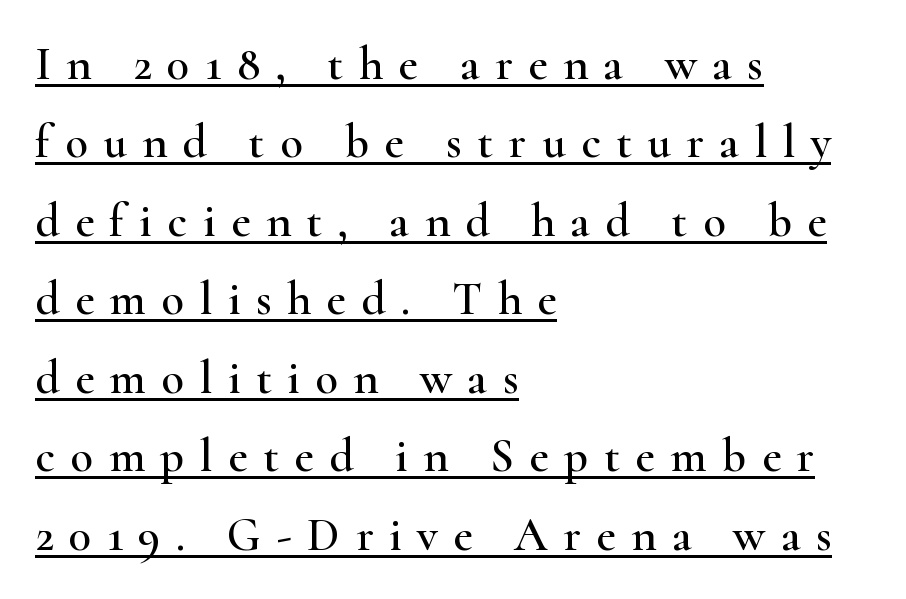
Vertical strokes here are truly vertical. Between one letter and the next there's a generous, obvious gap. A student would call this left alignment; a typographer would say flush left, rag right. Baseline-to-baseline distance is the conventional proportion of letter height. Little horizontal feet cap the strokes, marking this as serif type. A typographer would call this underscored text.
